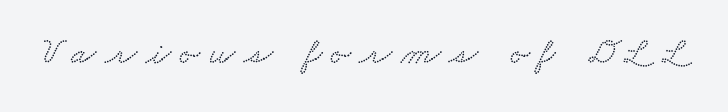
The space directly below the letters is spotless. Spacing between characters has been opened up far beyond the box default. Varying glyph widths throughout — classic text-font behaviour. A typesetter would label this face a serif.
